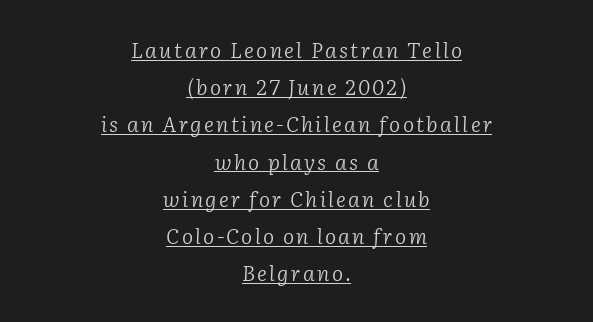
Q: Is the text bold? A: No.
Q: Is the text italic (slanted)? A: Yes, it leans right by about 2 degrees.
Q: Is the text underlined? A: Yes.
Q: How is the paragraph aligned? A: Centered.
